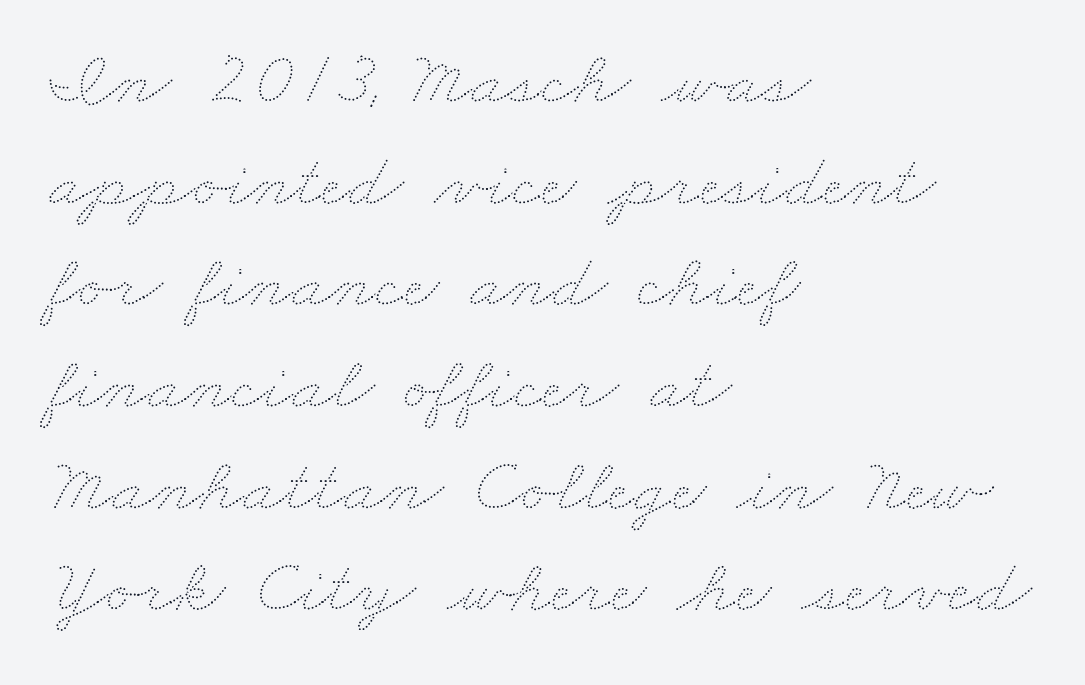
Q: Is the text bold? A: No.
Q: Is the text underlined? A: No.
Q: How is the paragraph aligned? A: Left-aligned.
Q: Is the spacing between letters normal or unusually wide? A: Normal.
Q: Is the spacing between lines tight, normal or loose? A: Normal.
Q: Width (condensed, normal, or wide)? A: Wide.
Q: Stroke contrast? A: Medium.
Q: x-height? A: Small.
Q: Monospaced? A: No.
